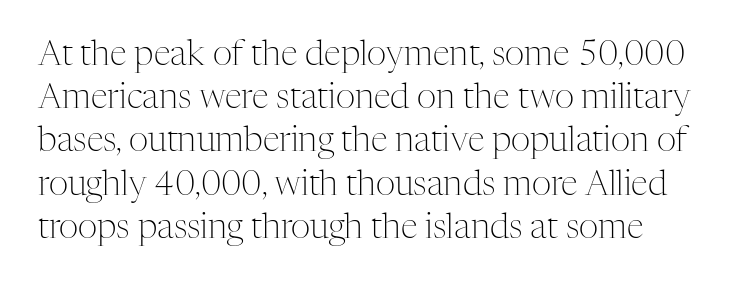
A typesetter would call this zero additional tracking. Normally led — the rows are evenly, conventionally spaced. The face looks like a standard text weight, possibly lighter. The letters advance in unequal steps, a hallmark of proportional type. Any mark beneath the type? The region is blank.
